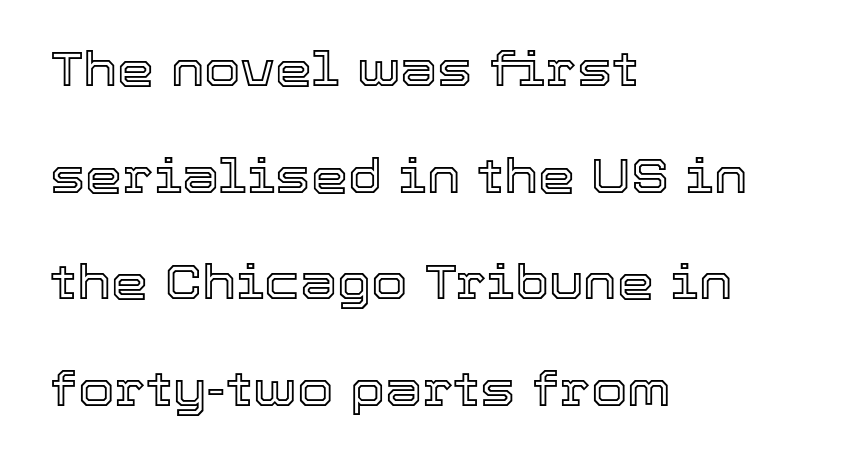
Varying glyph widths throughout — classic text-font behaviour. Beneath every word, the page is bare. The face used here is rendered with its standard letterfit. It's the straight-up-and-down kind of type.
